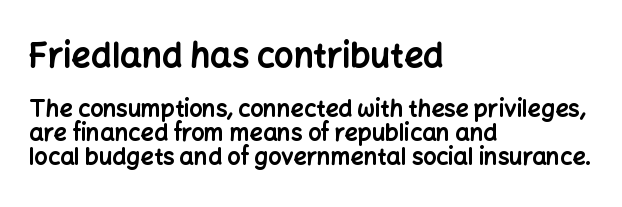
Q: Is the text bold? A: Yes.
Q: Is the text italic (slanted)? A: No, it is upright.
Q: Is the typeface a serif or a sans-serif typeface? A: Sans-serif.
Q: Is the text underlined? A: No.
Q: How is the paragraph aligned? A: Left-aligned.
Q: Is the spacing between letters normal or unusually wide? A: Normal.
Q: Is the spacing between lines tight, normal or loose? A: Tight.
Q: Which block of text is set in a larger size, the first (top) or the second (bottom)? A: The first (top) one.
Q: Width (condensed, normal, or wide)? A: Normal.
Q: Stroke contrast? A: Low.
Q: x-height? A: Medium.
Q: Monospaced? A: No.
